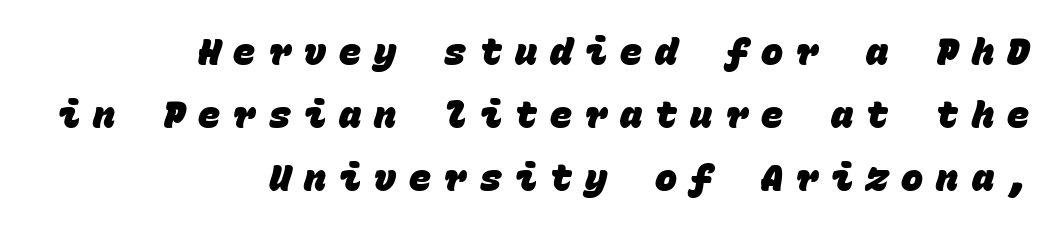
Is this a sans? Yes — the strokes have no serifs. Is this a fixed-width face? Yes — each glyph sits in an identical cell. The tracking reads as deliberately expanded to a designer's eye. The rendering uses a moderate line-height, typical for paragraphs. You'd pick this weight for a headline — it's a proper bold.
